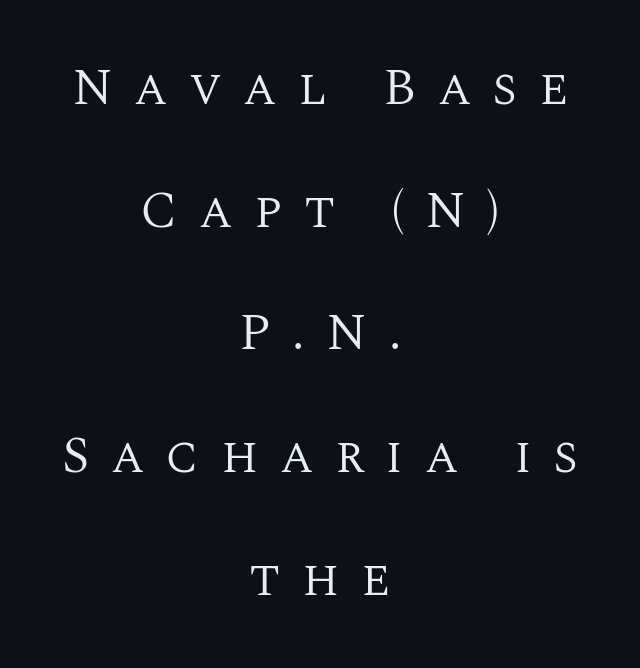
Q: Is the text bold? A: No.
Q: Is the text italic (slanted)? A: No, it is upright.
Q: Is the typeface a serif or a sans-serif typeface? A: Serif.
Q: Is the text underlined? A: No.
Q: How is the paragraph aligned? A: Centered.
Q: Is the spacing between letters normal or unusually wide? A: Unusually wide.
Q: Is the spacing between lines tight, normal or loose? A: Loose.
Q: Width (condensed, normal, or wide)? A: Normal.
Q: Stroke contrast? A: Medium.
Q: x-height? A: Large.
Q: Monospaced? A: No.
